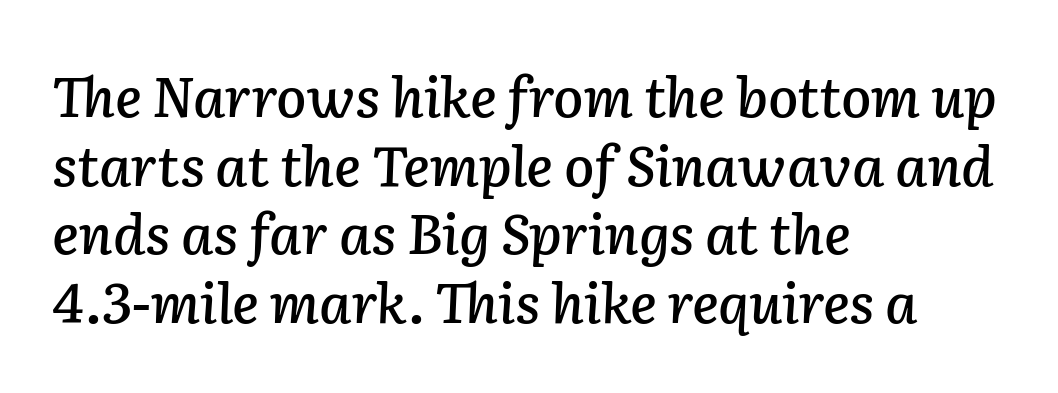
{"italic": "yes", "lean": "right", "slant_degrees": 2, "width": "normal", "stroke_contrast": "low", "x_height": "medium", "monospaced": "no", "underline": "no", "align": "left", "line_spacing": "normal", "line_spacing_ratio": 1.25, "letter_spacing": "normal", "letter_spacing_em": 0.0, "glyph_px": 55}
